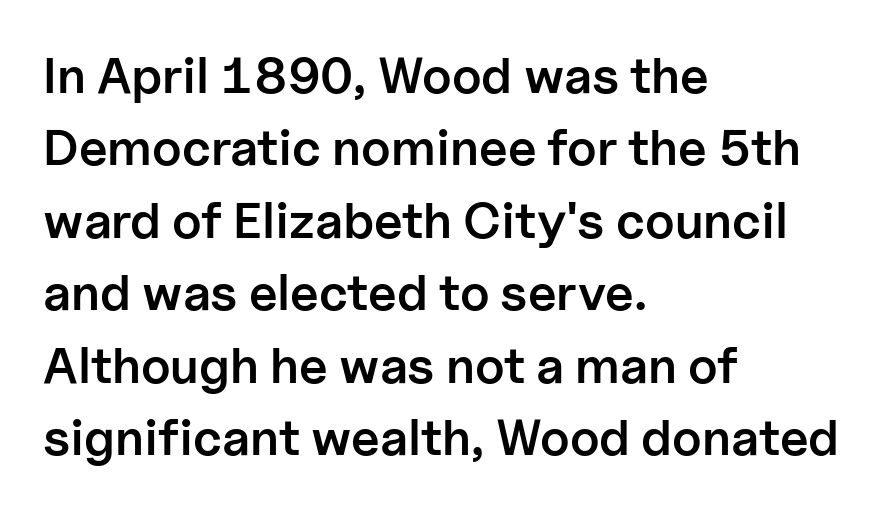
The image shows 51 px semibold sans-serif type, upright; set left-aligned, normal line spacing (1.42x), normal letter spacing, not underlined; low stroke contrast and a medium x-height.
